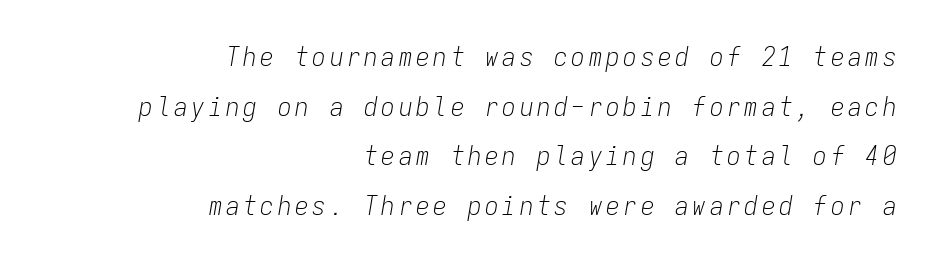
Counters stay open thanks to moderate or lighter strokes. The space directly below the letters is spotless. All the whitespace from short lines collects on the left. When letters slant like this, we call the style italic.
